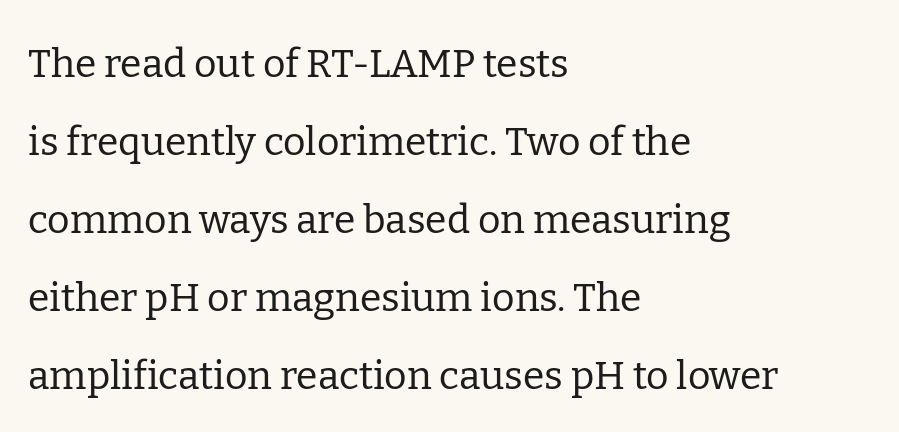
The image shows 39 px regular-weight serif type, upright; set left-aligned, loose line spacing (2.0x), normal letter spacing, not underlined; low stroke contrast and a medium x-height.
